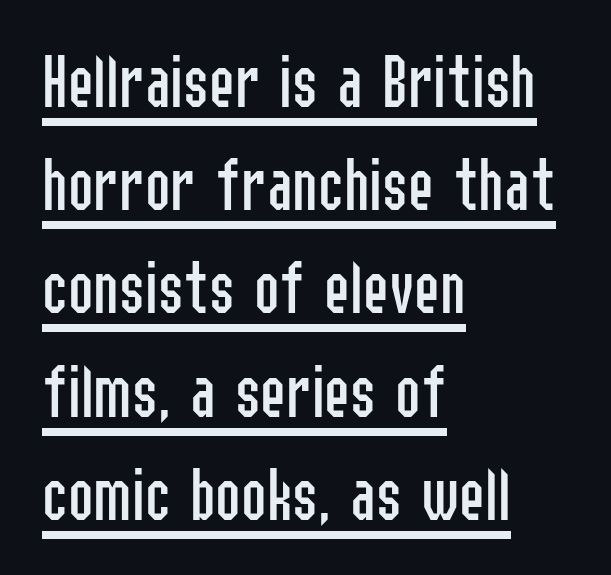
The image shows 77 px regular-weight, condensed sans-serif type, upright; set left-aligned, normal line spacing (1.34x), normal letter spacing, underlined; low stroke contrast and a medium x-height.
